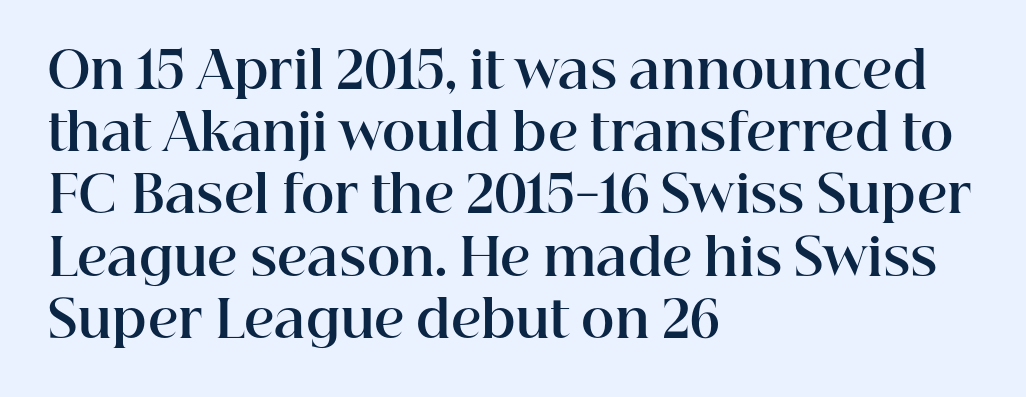
The image shows 51 px bold serif type, upright; set left-aligned, line spacing 1.22x, normal letter spacing, not underlined; high stroke contrast and a medium x-height.
